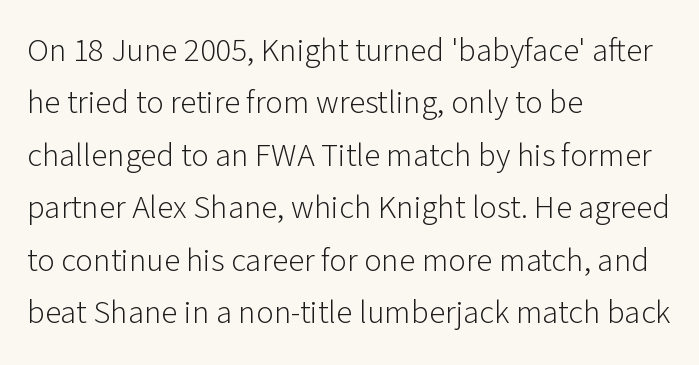
Vertical strokes here are truly vertical. Think standard paragraph weight, or any step lighter than that. The lines in this sample share a left origin and differ only in where they stop. The type family on display is of the sans-serif kind.
